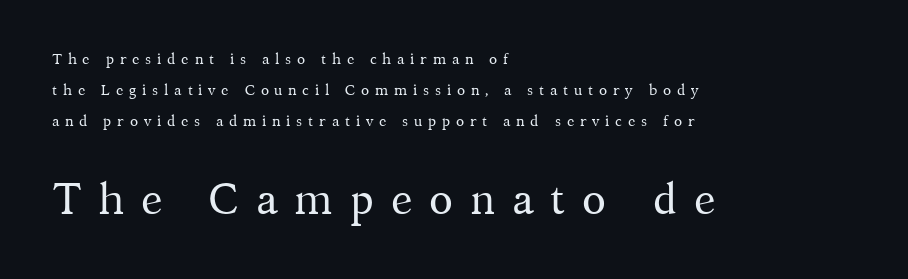
Q: Is the text bold? A: No.
Q: Is the text italic (slanted)? A: No, it is upright.
Q: Is the typeface a serif or a sans-serif typeface? A: Serif.
Q: Is the text underlined? A: No.
Q: How is the paragraph aligned? A: Left-aligned.
Q: Is the spacing between letters normal or unusually wide? A: Unusually wide.
Q: Is the spacing between lines tight, normal or loose? A: Loose.
Q: Which block of text is set in a larger size, the first (top) or the second (bottom)? A: The second (bottom) one.
Q: Width (condensed, normal, or wide)? A: Normal.
Q: Stroke contrast? A: Medium.
Q: x-height? A: Medium.
Q: Monospaced? A: No.
